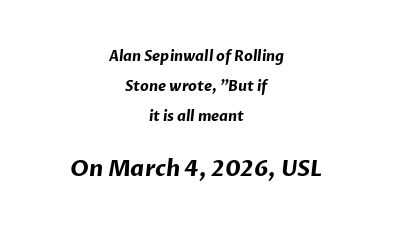
Q: Is the text bold? A: Yes.
Q: Is the text underlined? A: No.
Q: How is the paragraph aligned? A: Centered.
Q: Is the spacing between letters normal or unusually wide? A: Normal.
Q: Is the spacing between lines tight, normal or loose? A: Loose.
Q: Which block of text is set in a larger size, the first (top) or the second (bottom)? A: The second (bottom) one.
